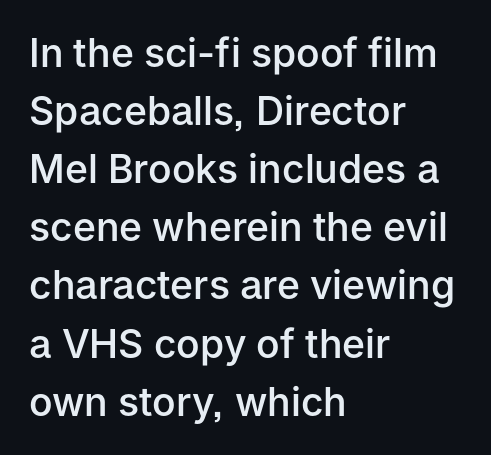
Q: Is the text bold? A: Semi-bold.
Q: Is the text italic (slanted)? A: No, it is upright.
Q: Is the typeface a serif or a sans-serif typeface? A: Sans-serif.
Q: Is the text underlined? A: No.
Q: How is the paragraph aligned? A: Left-aligned.
Q: Is the spacing between letters normal or unusually wide? A: Normal.
Q: Is the spacing between lines tight, normal or loose? A: Normal.
Q: Width (condensed, normal, or wide)? A: Normal.
Q: Stroke contrast? A: Low.
Q: x-height? A: Medium.
Q: Monospaced? A: No.
